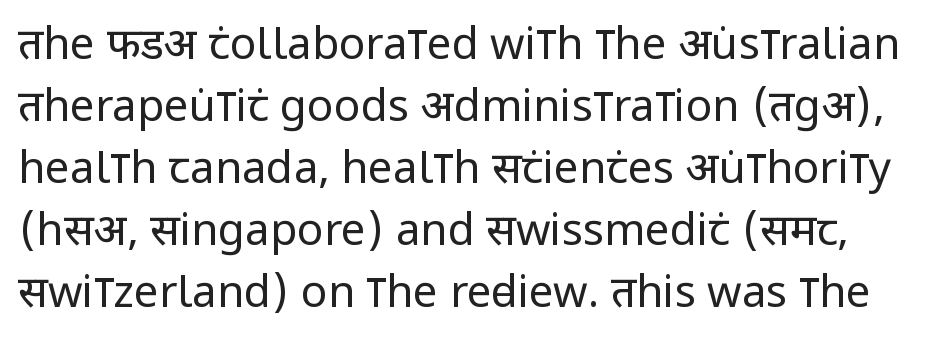
Regarding leading, the lines here are spaced in the standard way. Unbolded letterforms with no extra heft. Look at the bottom of the vertical strokes: they stop flat, with no serifs. Nobody drew a line under any word here.
